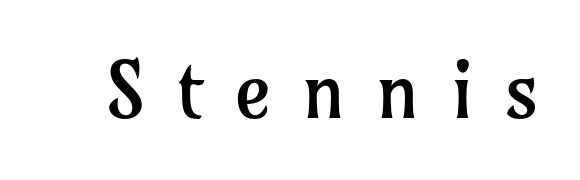
The image shows 78 px regular-weight serif type, upright; set unusually wide letter spacing (+0.4 em), not underlined; low stroke contrast and a medium x-height.
